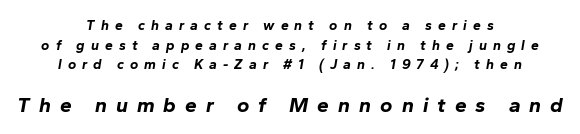
{"italic": "yes", "lean": "right", "slant_degrees": 10, "bold": "yes", "underline": "no", "align": "center", "line_spacing": "normal", "line_spacing_ratio": 1.4, "letter_spacing": "wide", "letter_spacing_em": 0.43, "larger_block": "second", "size_ratio": 1.5, "glyph_px": 21}
